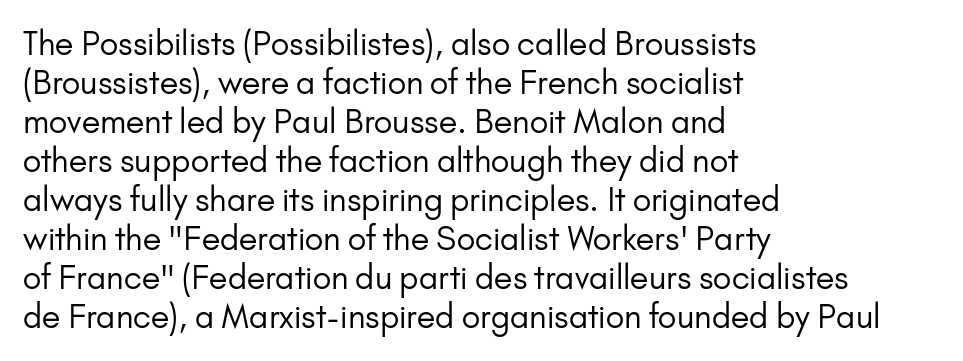
You could not count columns in this text — the font is proportionally spaced. All the whitespace from short lines collects on the right. Letters rest on an invisible, unmarked baseline. The passage shown is not bold in any degree. Grotesque or geometric, the face here clearly has no serifs.
